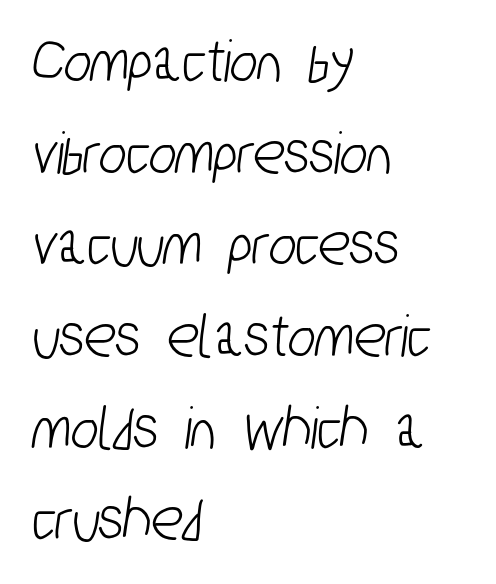
The image shows 65 px condensed sans-serif type; set left-aligned, normal line spacing (1.41x), normal letter spacing, not underlined; low stroke contrast and a medium x-height.
